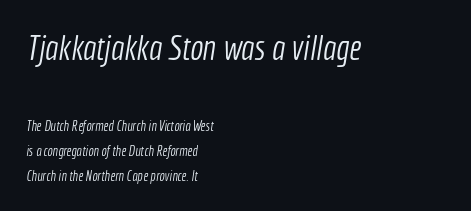
The foot of each line stays bare and open. Each stroke keeps to a modest, everyday thickness or less. Top chunk: large. Bottom chunk: small. Horizontally, the lines are justified to the leading edge only.
